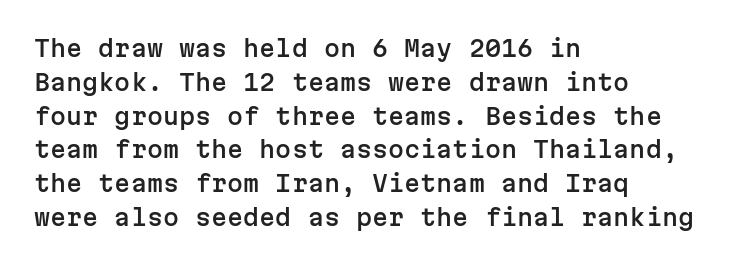
Q: Is the text italic (slanted)? A: No, it is upright.
Q: Is the text underlined? A: No.
Q: How is the paragraph aligned? A: Left-aligned.
Q: Is the spacing between letters normal or unusually wide? A: Normal.
Q: Is the spacing between lines tight, normal or loose? A: Normal.
